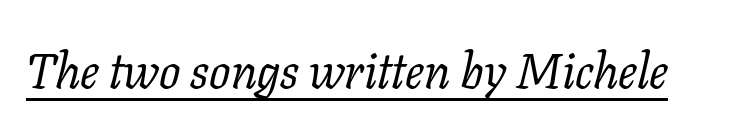
The image shows 50 px regular-weight serif type, italic (leaning right); set normal letter spacing, underlined; low stroke contrast and a medium x-height.
